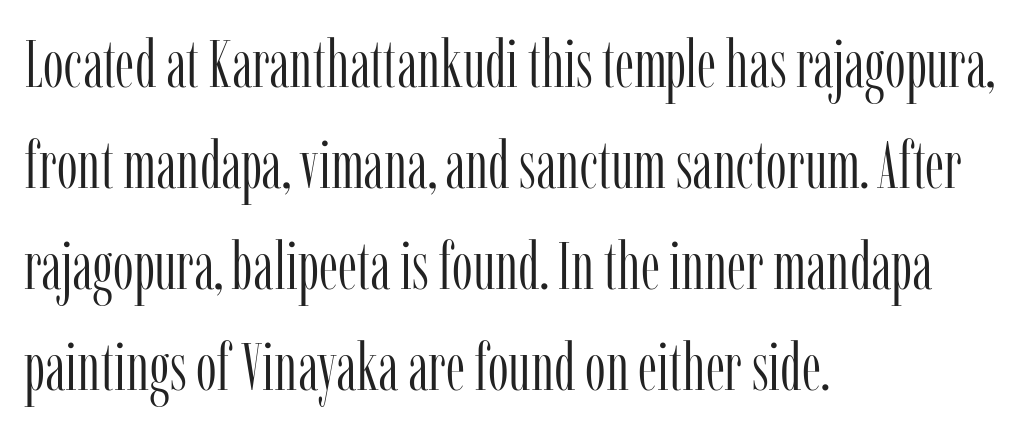
Q: Is the text bold? A: No.
Q: Is the text italic (slanted)? A: No, it is upright.
Q: Is the typeface a serif or a sans-serif typeface? A: Serif.
Q: Is the text underlined? A: No.
Q: How is the paragraph aligned? A: Left-aligned.
Q: Is the spacing between letters normal or unusually wide? A: Normal.
Q: Is the spacing between lines tight, normal or loose? A: Normal.
Q: Width (condensed, normal, or wide)? A: Condensed.
Q: Stroke contrast? A: Low.
Q: x-height? A: Medium.
Q: Monospaced? A: No.
